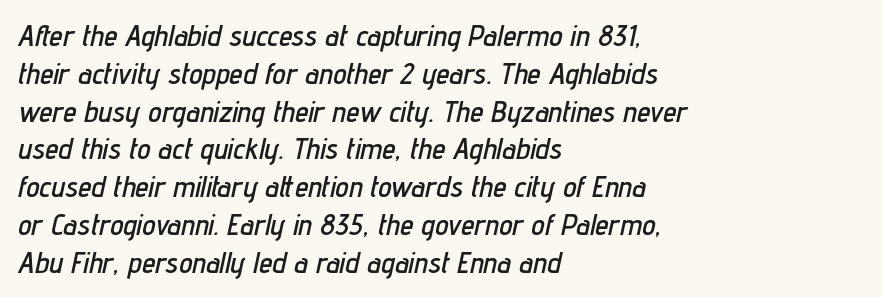
Does the lettering tilt? It does — this is italic. The foot of each line stays bare and open. Does the copy run flush right? No — it runs flush left. Normally led — the rows are evenly, conventionally spaced. This sample has the flowing, uneven cadence of proportional lettering.
